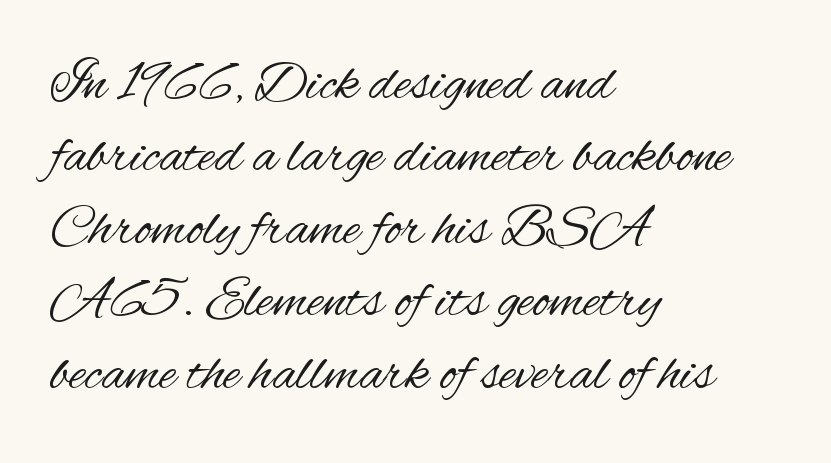
Q: Is the text bold? A: No.
Q: Is the text italic (slanted)? A: Yes.
Q: Is the typeface a serif or a sans-serif typeface? A: Sans-serif.
Q: Is the text underlined? A: No.
Q: How is the paragraph aligned? A: Left-aligned.
Q: Is the spacing between letters normal or unusually wide? A: Normal.
Q: Is the spacing between lines tight, normal or loose? A: Normal.
Q: Width (condensed, normal, or wide)? A: Condensed.
Q: Stroke contrast? A: Medium.
Q: x-height? A: Small.
Q: Monospaced? A: No.
